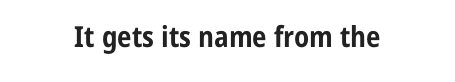
Students, this is bold: see how much ink each stroke carries. Beneath every word, the page is bare. Nothing unusual about the tracking: characters are spaced as the font intends. No italicization has been applied; the sample stays upright.
